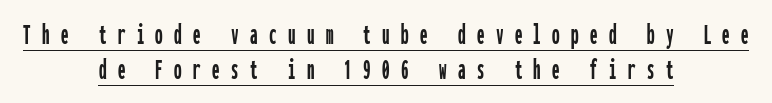
Q: Is the text italic (slanted)? A: No, it is upright.
Q: Is the typeface a serif or a sans-serif typeface? A: Sans-serif.
Q: Is the text underlined? A: Yes.
Q: How is the paragraph aligned? A: Centered.
Q: Is the spacing between letters normal or unusually wide? A: Unusually wide.
Q: Width (condensed, normal, or wide)? A: Condensed.
Q: Stroke contrast? A: Low.
Q: x-height? A: Medium.
Q: Monospaced? A: Yes.
